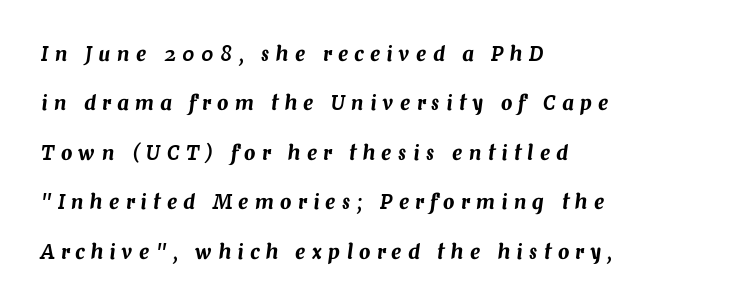
The image shows 20 px text type, italic (leaning right); set left-aligned, loose line spacing (2.47x), unusually wide letter spacing (+0.32 em), not underlined.
